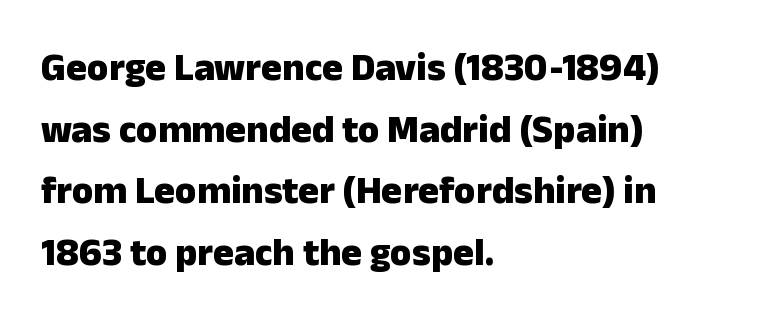
The image shows 39 px heavy sans-serif type, upright; set left-aligned, normal line spacing (1.58x), normal letter spacing, not underlined; low stroke contrast and a medium x-height.
